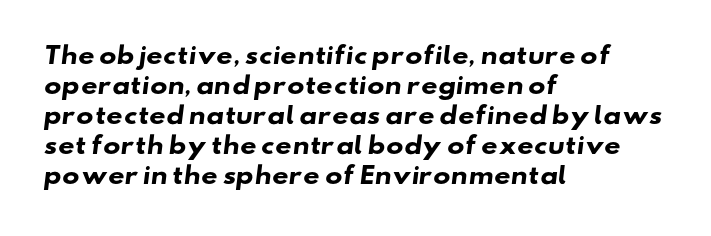
Q: Is the text bold? A: Yes.
Q: Is the text underlined? A: No.
Q: How is the paragraph aligned? A: Left-aligned.
Q: Is the spacing between letters normal or unusually wide? A: Normal.
Q: Is the spacing between lines tight, normal or loose? A: Normal.
